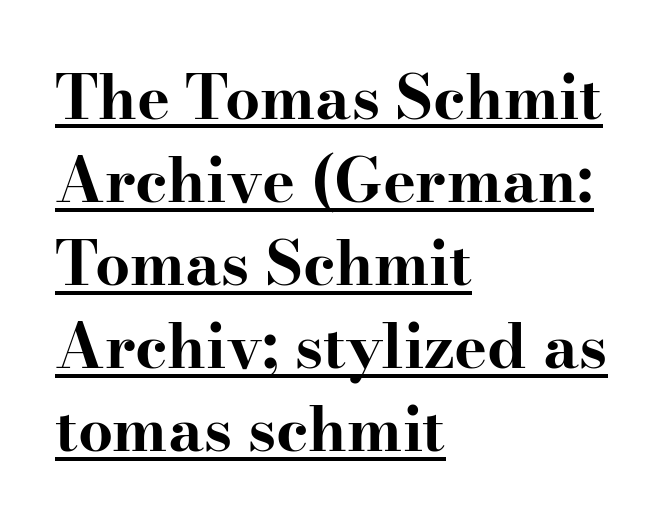
Is the letter spacing exaggerated? No — it looks like the ordinary default. When letters stand straight like this, we call the style roman or upright. Which margin do the lines hug? The left one — the right edge is uneven. The glyphs have the mass of a bold cut. The passage shown is typed in a proportional face where columns would drift.
